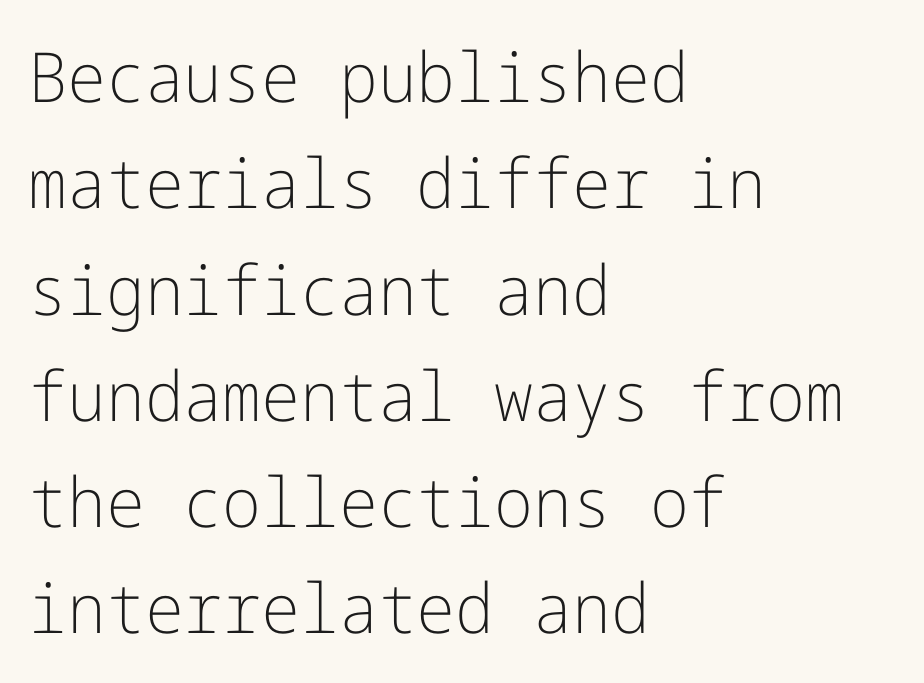
The image shows 69 px light sans-serif type, upright; set left-aligned, normal line spacing (1.54x), normal letter spacing, not underlined; low stroke contrast and a medium x-height.
